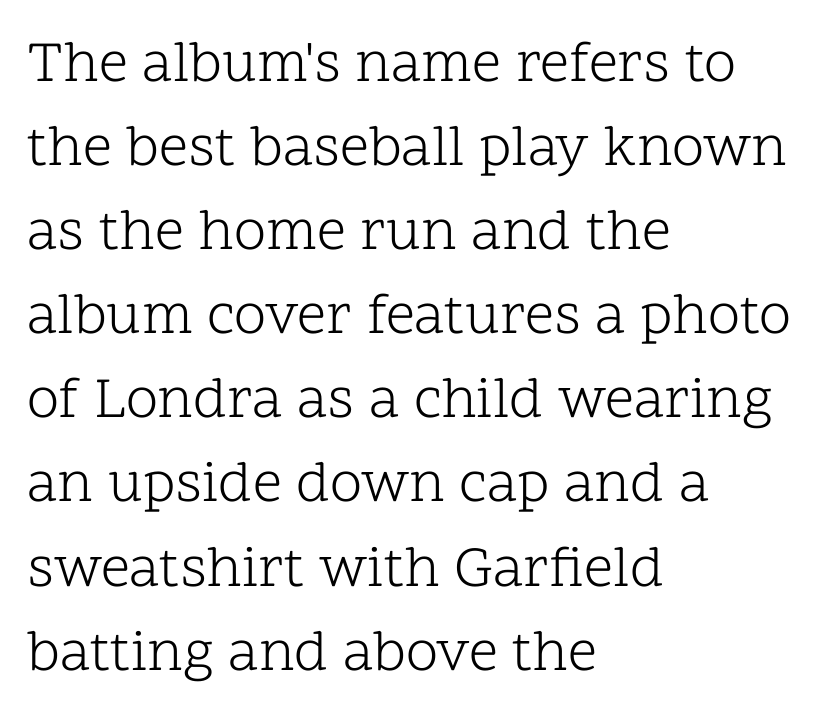
The image shows 58 px light serif type, upright; set left-aligned, normal line spacing (1.45x), normal letter spacing, not underlined; low stroke contrast and a medium x-height.
